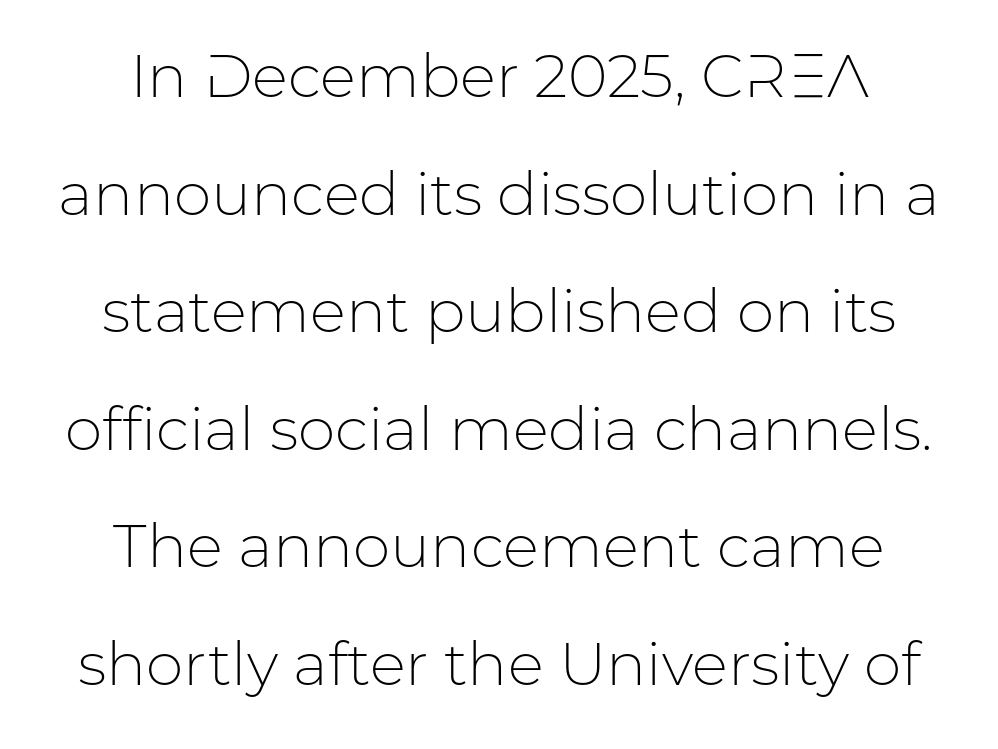
Q: Is the text bold? A: No.
Q: Is the text italic (slanted)? A: No, it is upright.
Q: Is the typeface a serif or a sans-serif typeface? A: Sans-serif.
Q: Is the text underlined? A: No.
Q: Is the spacing between letters normal or unusually wide? A: Normal.
Q: Is the spacing between lines tight, normal or loose? A: Loose.
Q: Width (condensed, normal, or wide)? A: Normal.
Q: Stroke contrast? A: Low.
Q: x-height? A: Medium.
Q: Monospaced? A: No.
